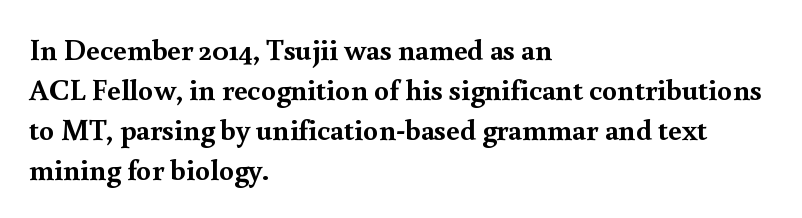
{"serif": "yes", "italic": "no", "bold": "yes", "weight": "semibold", "width": "normal", "x_height": "small", "monospaced": "no", "underline": "no", "align": "left", "line_spacing": "normal", "line_spacing_ratio": 1.33, "letter_spacing": "normal", "letter_spacing_em": 0.0, "glyph_px": 30}
